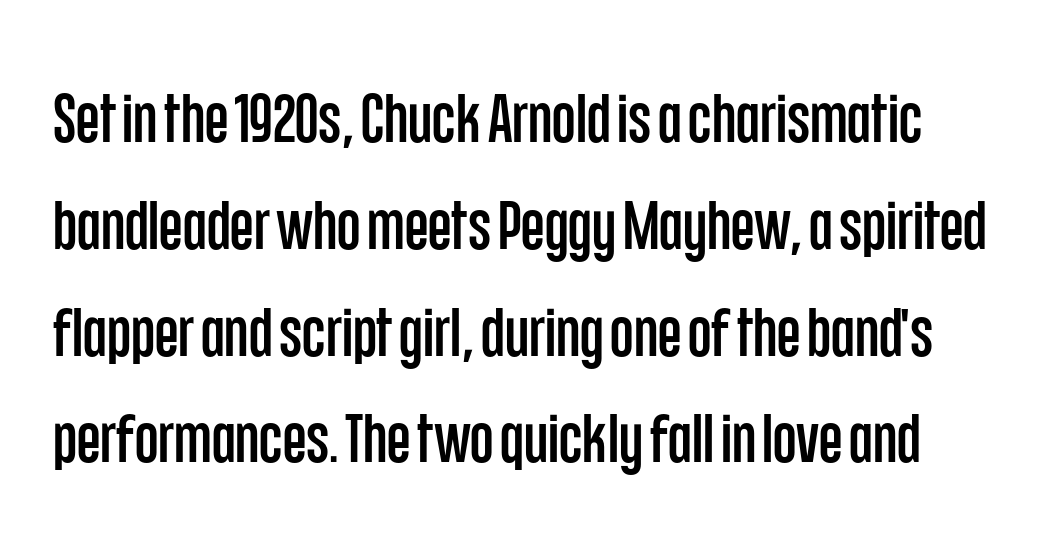
Q: Is the text italic (slanted)? A: No, it is upright.
Q: Is the typeface a serif or a sans-serif typeface? A: Sans-serif.
Q: Is the text underlined? A: No.
Q: Is the spacing between letters normal or unusually wide? A: Normal.
Q: Is the spacing between lines tight, normal or loose? A: Normal.
Q: Width (condensed, normal, or wide)? A: Condensed.
Q: Stroke contrast? A: Low.
Q: x-height? A: Large.
Q: Monospaced? A: No.
